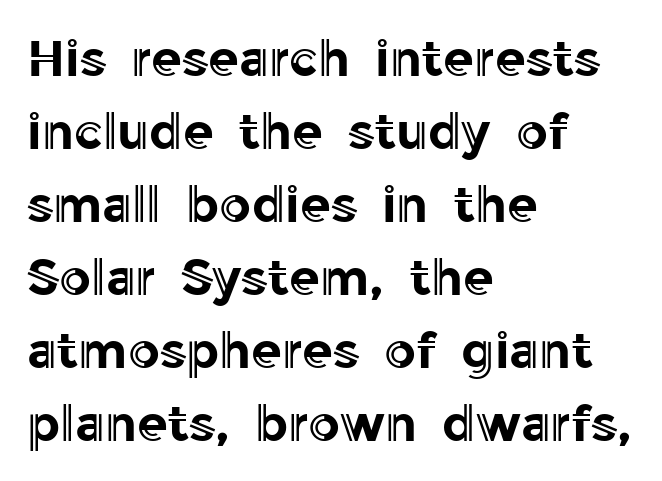
{"italic": "no", "width": "normal", "x_height": "medium", "monospaced": "no", "underline": "no", "align": "left", "line_spacing": "normal", "line_spacing_ratio": 1.46, "letter_spacing": "normal", "letter_spacing_em": 0.0, "glyph_px": 50}
